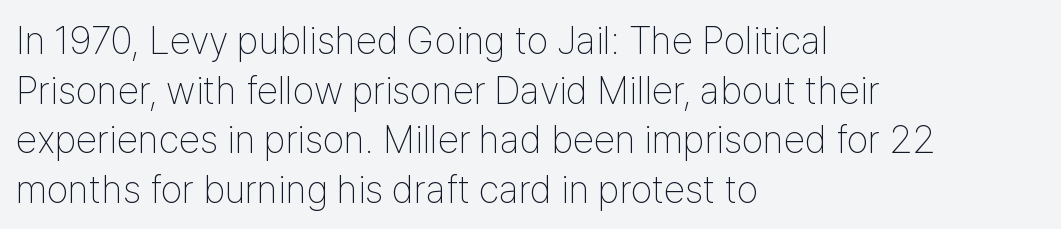
{"serif": "no", "italic": "no", "bold": "no", "weight": "thin", "width": "condensed", "stroke_contrast": "low", "x_height": "medium", "monospaced": "no", "underline": "no", "align": "left", "line_spacing": "normal", "line_spacing_ratio": 1.27, "letter_spacing": "normal", "letter_spacing_em": 0.0, "glyph_px": 39}
